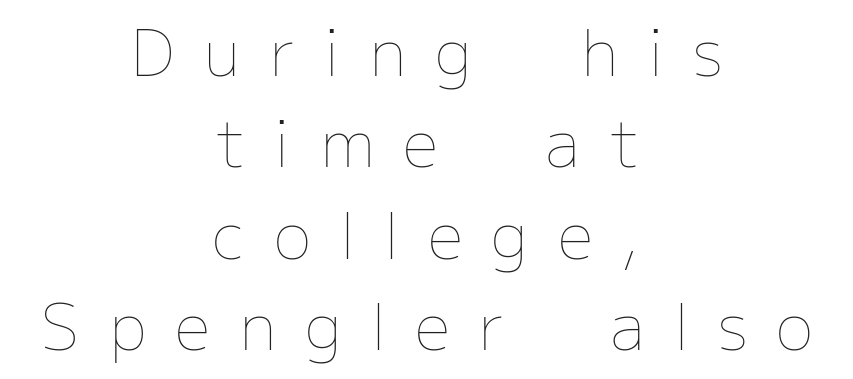
The image shows 63 px thin type, upright; set centered, normal line spacing (1.45x), unusually wide letter spacing (+0.46 em), not underlined; low stroke contrast and a medium x-height.
